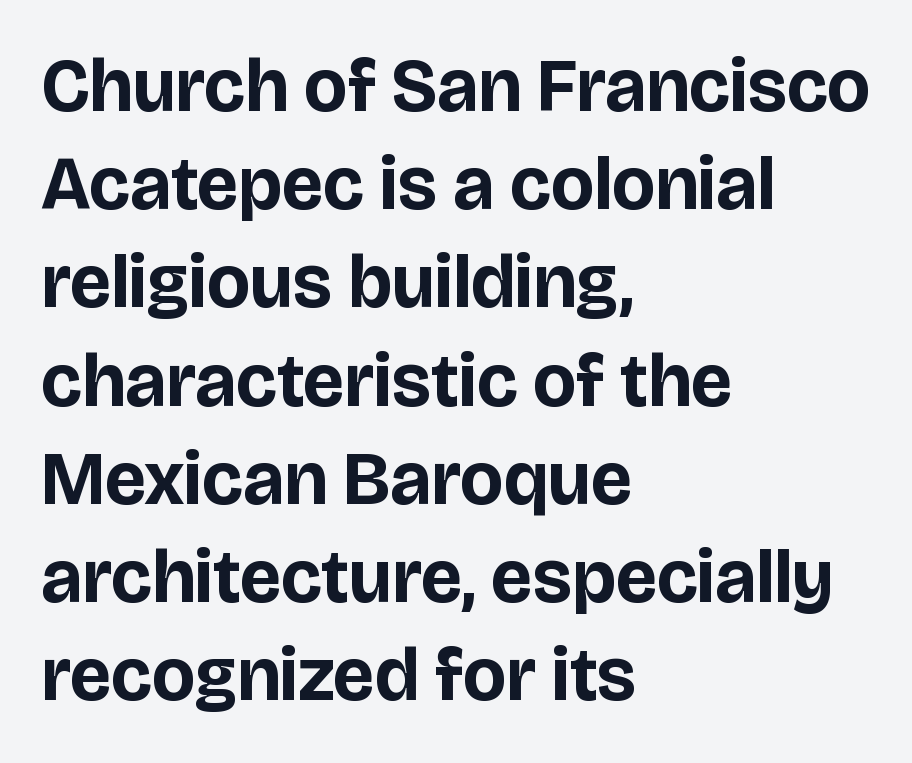
The image shows 75 px bold sans-serif type, upright; set left-aligned, normal line spacing (1.31x), normal letter spacing, not underlined; low stroke contrast and a large x-height.
